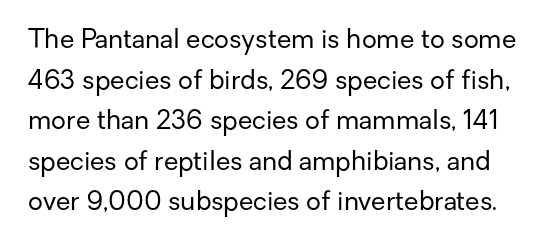
{"italic": "no", "bold": "no", "underline": "no", "line_spacing": "normal", "line_spacing_ratio": 1.56, "letter_spacing": "normal", "letter_spacing_em": 0.0, "glyph_px": 26}
